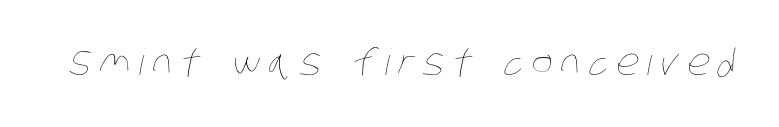
Bare-footed words on every line. Honestly, the letter spacing is so wide it's the main thing you notice. No letter is thick-stroked: the sample isn't bold. Spacing verdict: proportional, widths tailored to each character.
